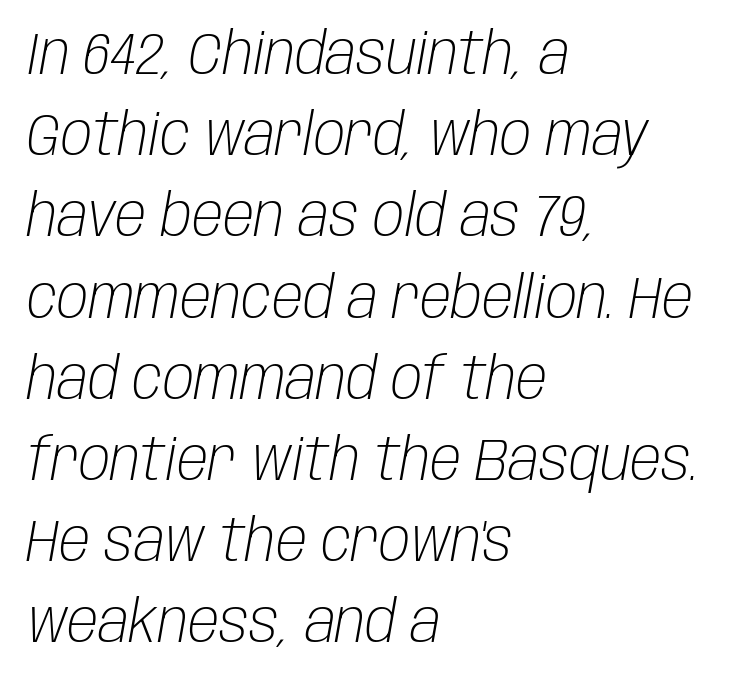
Q: Is the text bold? A: No.
Q: Is the text italic (slanted)? A: Yes, it leans right by about 10 degrees.
Q: Is the text underlined? A: No.
Q: How is the paragraph aligned? A: Left-aligned.
Q: Is the spacing between letters normal or unusually wide? A: Normal.
Q: Is the spacing between lines tight, normal or loose? A: Normal.
Q: Width (condensed, normal, or wide)? A: Condensed.
Q: Stroke contrast? A: Low.
Q: x-height? A: Large.
Q: Monospaced? A: No.
